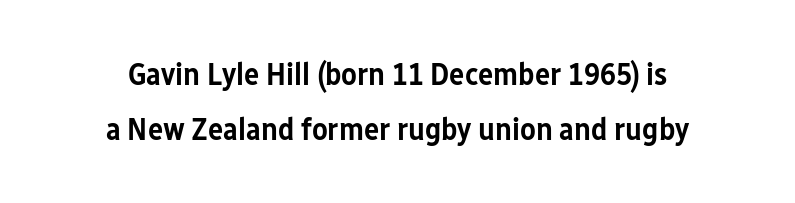
{"serif": "no", "italic": "no", "bold": "semi", "weight": "semibold", "width": "condensed", "stroke_contrast": "low", "x_height": "medium", "monospaced": "no", "underline": "no", "align": "center", "line_spacing_ratio": 1.71, "letter_spacing": "normal", "letter_spacing_em": 0.0, "glyph_px": 32}
